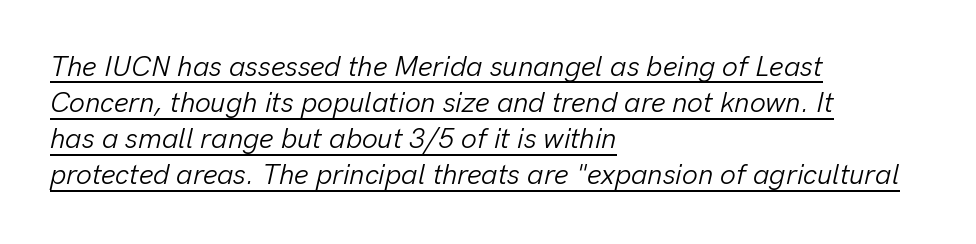
The image shows 28 px light type, italic (leaning right); set left-aligned, normal line spacing (1.29x), normal letter spacing, underlined; low stroke contrast and a medium x-height.
